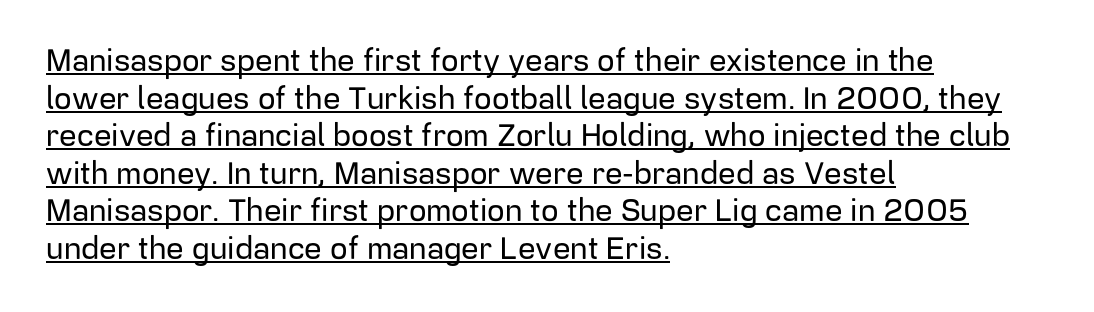
{"serif": "no", "italic": "no", "width": "normal", "stroke_contrast": "low", "x_height": "medium", "monospaced": "no", "underline": "yes", "align": "left", "line_spacing_ratio": 1.21, "letter_spacing": "normal", "letter_spacing_em": 0.0, "glyph_px": 31}
